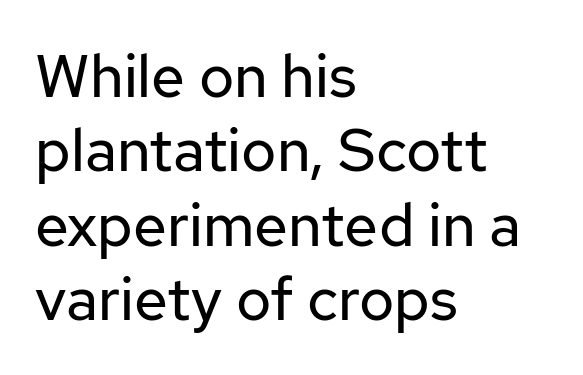
Q: Is the text bold? A: No.
Q: Is the text italic (slanted)? A: No, it is upright.
Q: Is the typeface a serif or a sans-serif typeface? A: Sans-serif.
Q: Is the text underlined? A: No.
Q: How is the paragraph aligned? A: Left-aligned.
Q: Is the spacing between letters normal or unusually wide? A: Normal.
Q: Width (condensed, normal, or wide)? A: Normal.
Q: Stroke contrast? A: Low.
Q: x-height? A: Medium.
Q: Monospaced? A: No.
